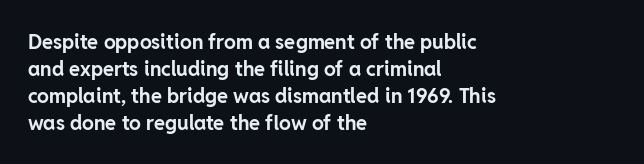
The font's upright variant was chosen for this text. Notice how the passage keeps a crisp vertical edge on the left only. Honestly, the row spacing looks completely unremarkable. Bare-footed words on every line.
